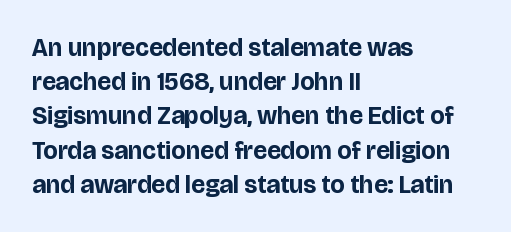
The lines in this sample share a left origin and differ only in where they stop. Summary of vertical rhythm: regular, with standard interline spacing. Italic: no, the glyphs are upright roman. The letterforms sit shoulder to shoulder at normal distance. Set as a true bold cut, around the 700 mark. The baseline area is clear.
